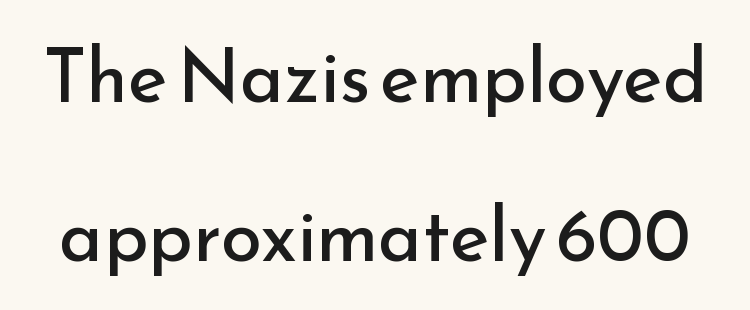
The image shows 75 px regular-weight sans-serif type, upright; set loose line spacing (2.12x), normal letter spacing, not underlined; low stroke contrast and a small x-height.
